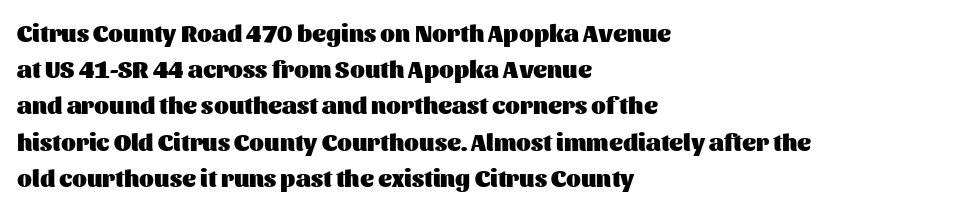
{"italic": "no", "bold": "yes", "underline": "no", "align": "left", "line_spacing": "normal", "line_spacing_ratio": 1.51, "letter_spacing": "normal", "letter_spacing_em": 0.0, "glyph_px": 24}
